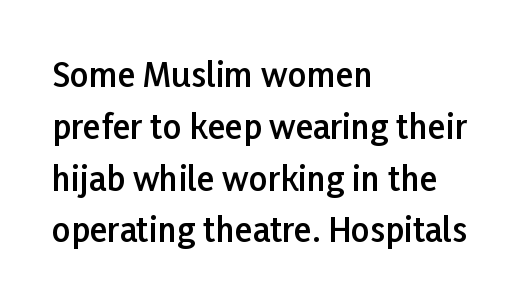
Q: Is the text bold? A: Semi-bold.
Q: Is the text italic (slanted)? A: No, it is upright.
Q: Is the typeface a serif or a sans-serif typeface? A: Sans-serif.
Q: Is the text underlined? A: No.
Q: How is the paragraph aligned? A: Left-aligned.
Q: Is the spacing between letters normal or unusually wide? A: Normal.
Q: Is the spacing between lines tight, normal or loose? A: Normal.
Q: Width (condensed, normal, or wide)? A: Normal.
Q: Stroke contrast? A: Low.
Q: x-height? A: Medium.
Q: Monospaced? A: No.
